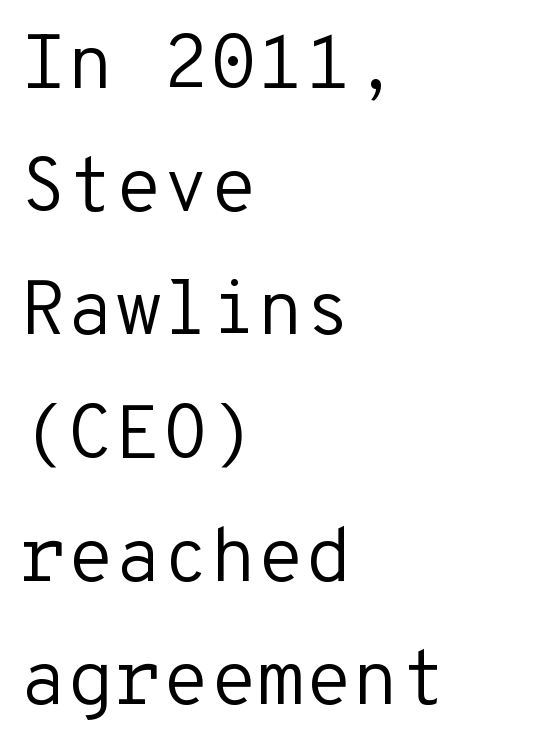
Q: Is the text bold? A: No.
Q: Is the text italic (slanted)? A: No, it is upright.
Q: Is the typeface a serif or a sans-serif typeface? A: Sans-serif.
Q: Is the text underlined? A: No.
Q: How is the paragraph aligned? A: Left-aligned.
Q: Is the spacing between letters normal or unusually wide? A: Normal.
Q: Is the spacing between lines tight, normal or loose? A: Normal.
Q: Width (condensed, normal, or wide)? A: Normal.
Q: Stroke contrast? A: Low.
Q: x-height? A: Medium.
Q: Monospaced? A: Yes.
